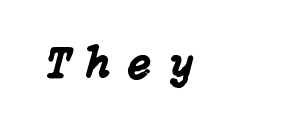
Italic? Definitely — the glyphs are oblique. The string is rendered with underlining switched off. The horizontal fit of the characters is loose and conspicuously gappy.
